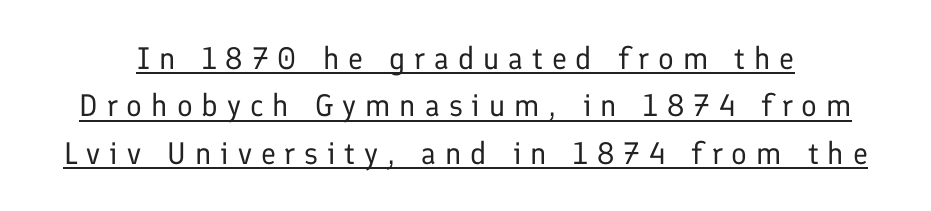
{"serif": "no", "italic": "no", "bold": "no", "weight": "regular", "width": "normal", "stroke_contrast": "low", "x_height": "medium", "monospaced": "no", "underline": "yes", "line_spacing": "normal", "line_spacing_ratio": 1.53, "letter_spacing": "wide", "letter_spacing_em": 0.29, "glyph_px": 31}
